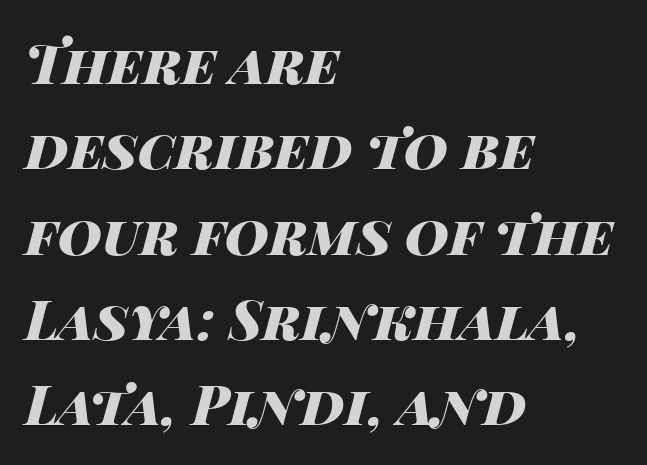
Q: Is the text bold? A: Yes.
Q: Is the text italic (slanted)? A: Yes, it leans right by about 14 degrees.
Q: Is the text underlined? A: No.
Q: How is the paragraph aligned? A: Left-aligned.
Q: Is the spacing between letters normal or unusually wide? A: Normal.
Q: Is the spacing between lines tight, normal or loose? A: Normal.
Q: Width (condensed, normal, or wide)? A: Wide.
Q: Stroke contrast? A: High.
Q: x-height? A: Large.
Q: Monospaced? A: No.
